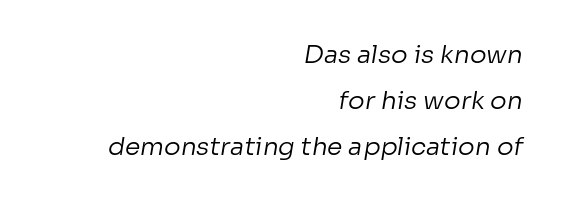
The line texture is even and compact thanks to regular tracking. Stroke mass is kept to a normal reading level or below. Line endings align vertically; line beginnings do not. Check the space under the baseline: it is left empty.
